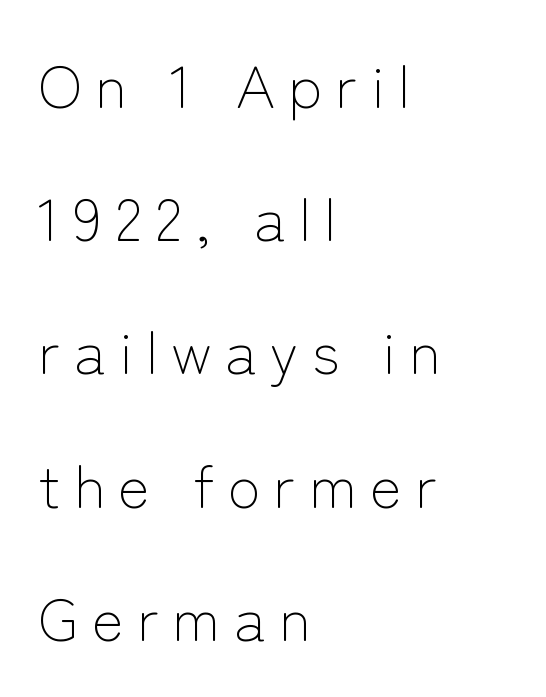
The image shows 60 px light sans-serif type, upright; set left-aligned, loose line spacing (2.22x), unusually wide letter spacing (+0.22 em), not underlined; low stroke contrast and a medium x-height.
